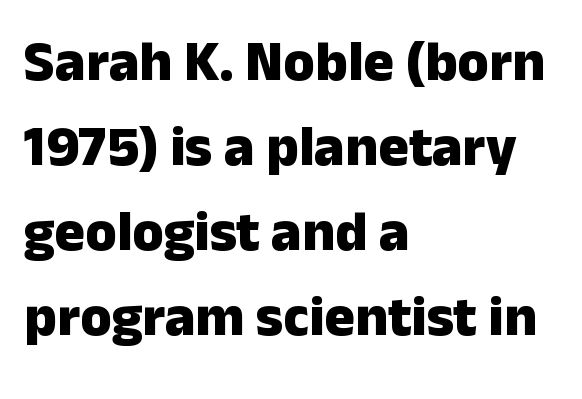
The image shows 57 px heavy sans-serif type, upright; set left-aligned, normal line spacing (1.49x), normal letter spacing, not underlined; low stroke contrast and a medium x-height.
